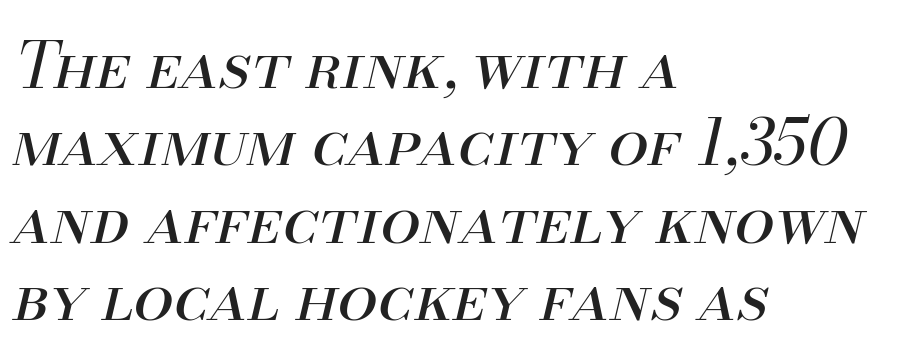
The image shows 64 px regular-weight type, italic (leaning right); set left-aligned, line spacing 1.21x, normal letter spacing, not underlined; medium stroke contrast and a small x-height.
